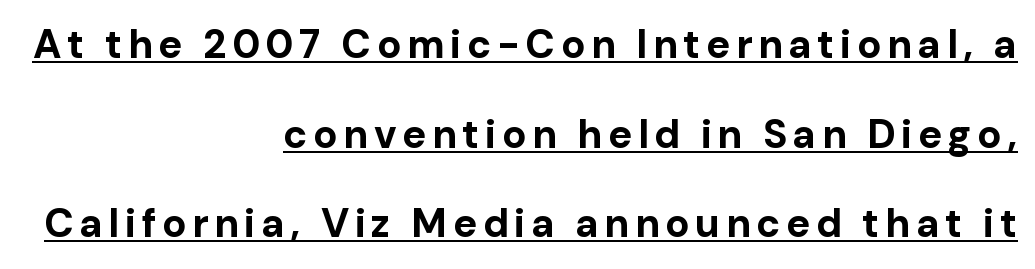
The image shows 40 px bold sans-serif type, upright; set right-aligned, loose line spacing (2.24x), underlined; low stroke contrast and a medium x-height.
